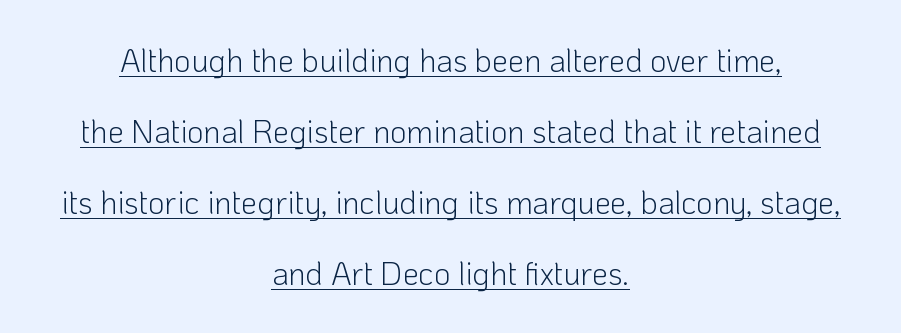
Q: Is the text bold? A: No.
Q: Is the text italic (slanted)? A: No, it is upright.
Q: Is the typeface a serif or a sans-serif typeface? A: Sans-serif.
Q: Is the text underlined? A: Yes.
Q: How is the paragraph aligned? A: Centered.
Q: Is the spacing between letters normal or unusually wide? A: Normal.
Q: Is the spacing between lines tight, normal or loose? A: Loose.
Q: Width (condensed, normal, or wide)? A: Normal.
Q: Stroke contrast? A: Low.
Q: x-height? A: Medium.
Q: Monospaced? A: No.
